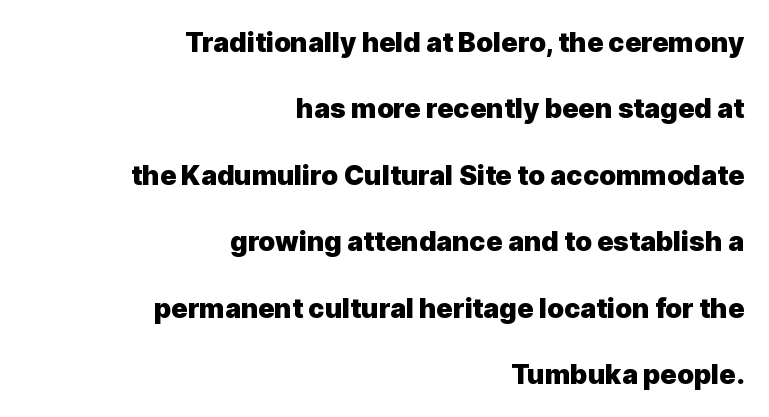
Casual observation: everything's shoved over to the right. Baseline-to-baseline distance is far greater than the letter height. Look at the tracking — it's just the regular setting, nothing added. Tall strokes in this sample are plumb rather than angled. On the weight axis this lands at bold, roughly 700. Underline: absent.
